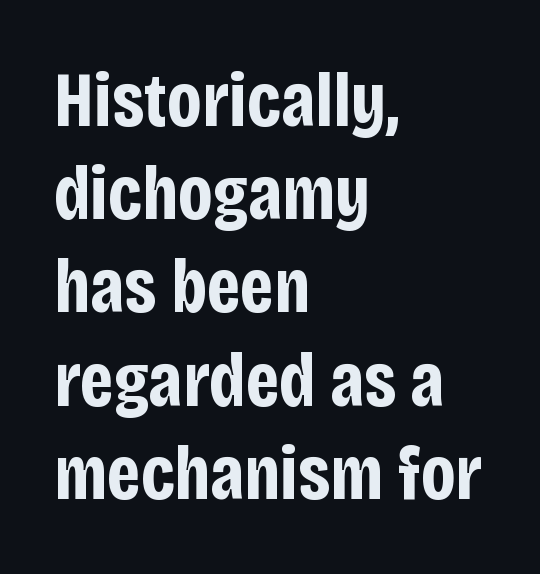
Posture: vertical. In terms of letterspacing, this is plain default setting. Note the varied advance widths — an 'i' is clearly narrower than an 'm'. Letterform terminals end flat and unadorned throughout the passage. Where is the straight margin? On the left. Beneath every word, the page is bare.
